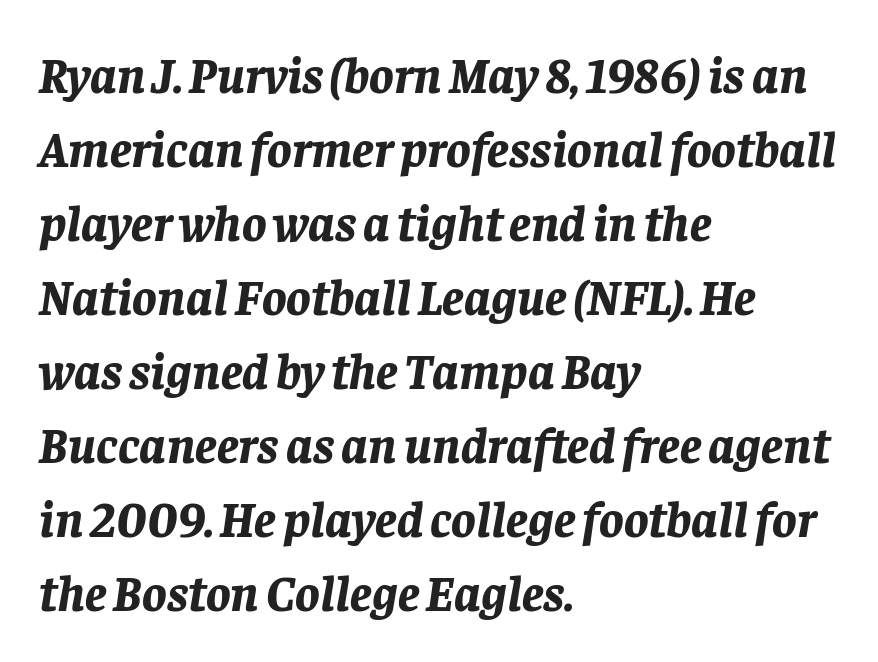
Caption: multi-line text, flush left, ragged right. A normal amount of white space separates one row of letters from the next. Standard letterfit; no display-style spreading of the glyphs. Yep, that's italic — everything's leaning. The face used here is proportionally spaced, like ordinary book or web type. Heft: maximum for text — a bold.
